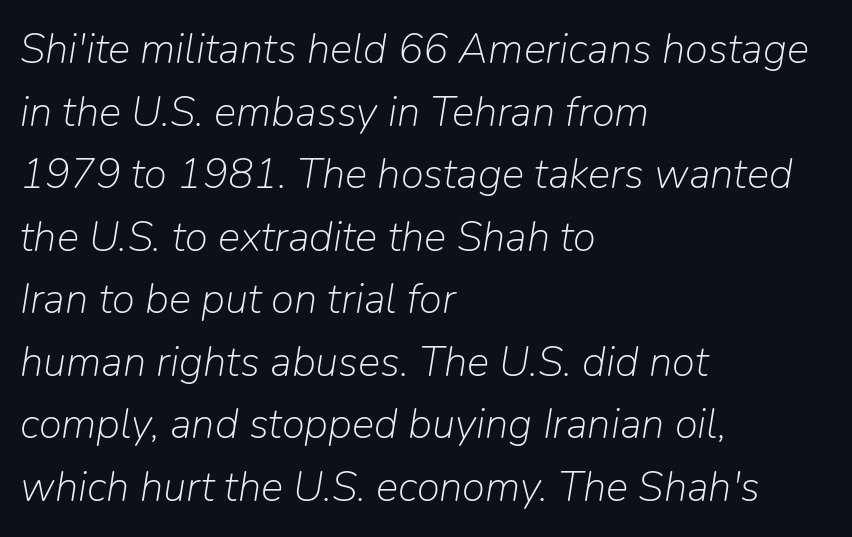
Q: Is the text bold? A: No.
Q: Is the text italic (slanted)? A: Yes, it leans right by about 9 degrees.
Q: Is the text underlined? A: No.
Q: How is the paragraph aligned? A: Left-aligned.
Q: Is the spacing between letters normal or unusually wide? A: Normal.
Q: Is the spacing between lines tight, normal or loose? A: Normal.
Q: Width (condensed, normal, or wide)? A: Normal.
Q: Stroke contrast? A: Low.
Q: x-height? A: Medium.
Q: Monospaced? A: No.
